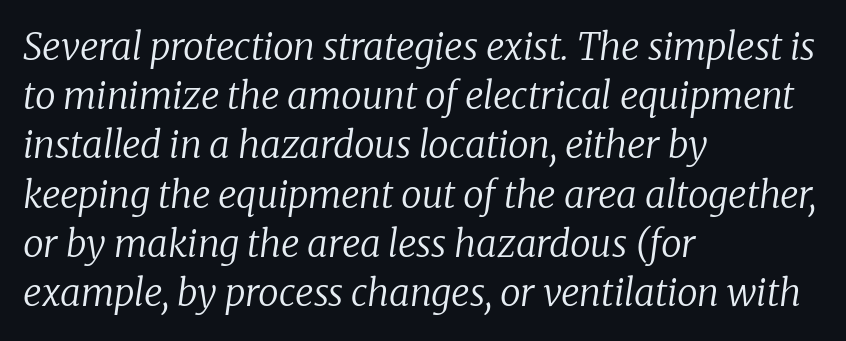
{"serif": "yes", "italic": "yes", "lean": "right", "slant_degrees": 8, "bold": "no", "weight": "regular", "width": "normal", "stroke_contrast": "low", "x_height": "medium", "monospaced": "no", "underline": "no", "align": "left", "line_spacing": "normal", "line_spacing_ratio": 1.33, "letter_spacing": "normal", "letter_spacing_em": 0.0, "glyph_px": 37}
